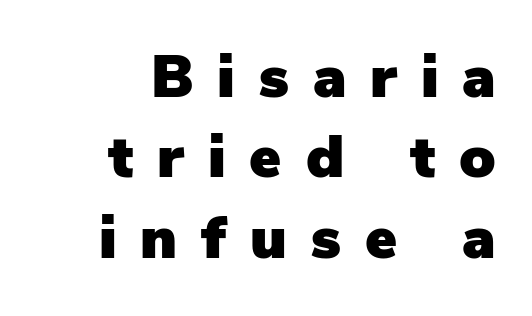
The image shows 60 px sans-serif type, upright; set right-aligned, normal line spacing (1.34x), unusually wide letter spacing (+0.4 em), not underlined; low stroke contrast and a medium x-height.
